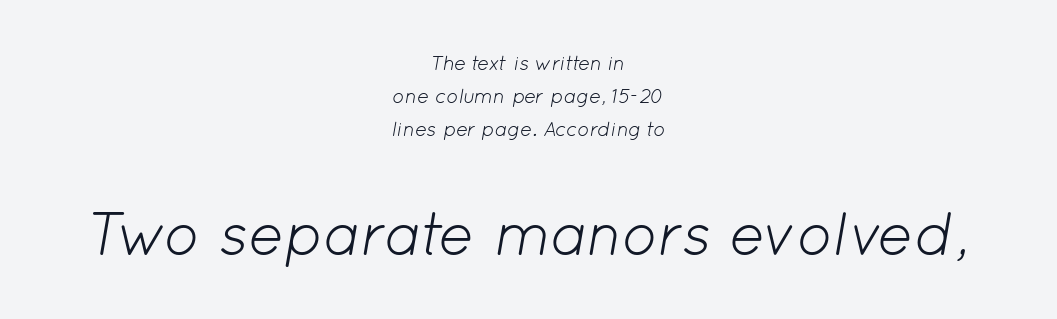
Q: Is the text bold? A: No.
Q: Is the text italic (slanted)? A: Yes, it leans right by about 12 degrees.
Q: Is the text underlined? A: No.
Q: How is the paragraph aligned? A: Centered.
Q: Is the spacing between letters normal or unusually wide? A: Normal.
Q: Is the spacing between lines tight, normal or loose? A: Normal.
Q: Which block of text is set in a larger size, the first (top) or the second (bottom)? A: The second (bottom) one.
Q: Width (condensed, normal, or wide)? A: Normal.
Q: Stroke contrast? A: Low.
Q: x-height? A: Medium.
Q: Monospaced? A: No.
